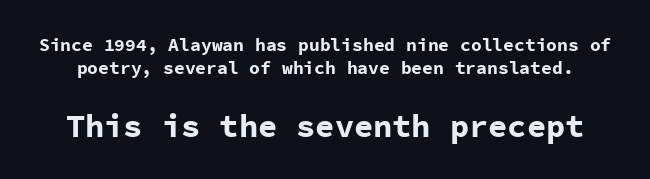
The image shows 32 px bold sans-serif type, upright, monospaced; set normal line spacing (1.28x), normal letter spacing, not underlined; the second (bottom) block is 1.78x larger; low stroke contrast and a medium x-height.
